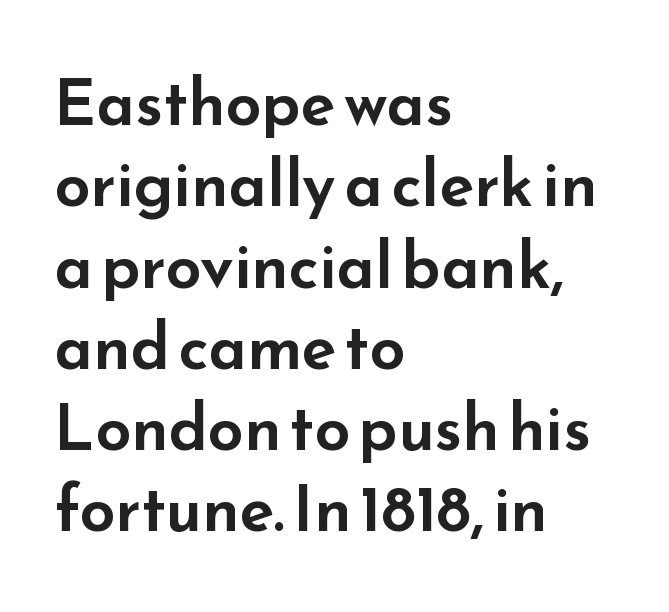
What's the leading like? Ordinary, nothing unusual. The face used here is proportionally spaced, like ordinary book or web type. The axis of the letterforms is exactly vertical. The rag falls on the right side of this text block. The tracking reads as untouched default to a designer's eye.
